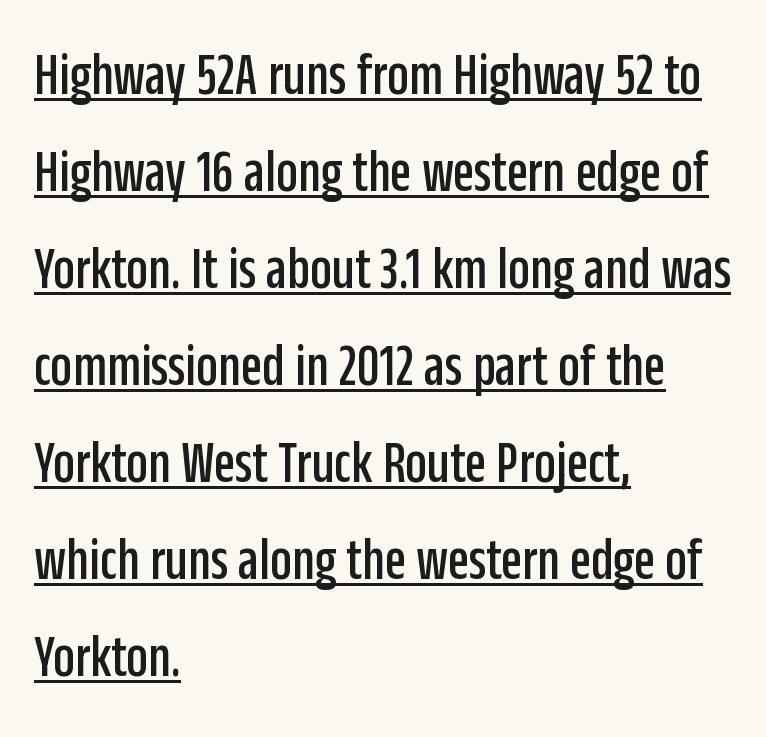
The image shows 61 px condensed sans-serif type, upright; set left-aligned, normal line spacing (1.59x), normal letter spacing, underlined; low stroke contrast and a large x-height.
